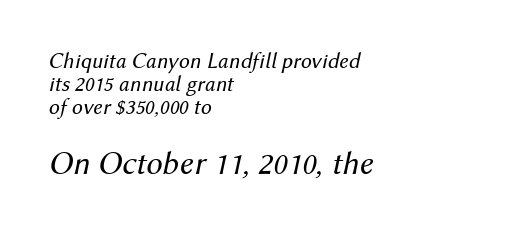
A student would call this left alignment; a typographer would say flush left, rag right. Compared with typical body copy, the letter spacing here is the same. Nothing heavy about these letters — not bold at all. Whoever set this made the second block the dominant, larger element. Italic? Definitely — the glyphs are oblique.
